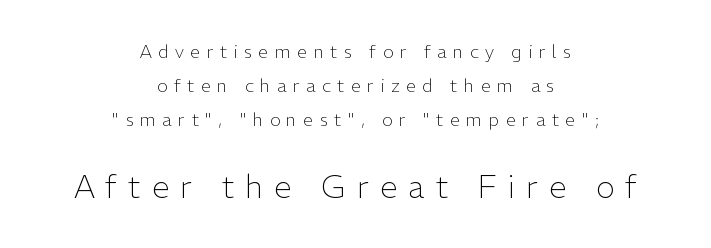
Spacing verdict: proportional, widths tailored to each character. The block sitting lower on the canvas is the one with enlarged characters. A student would call this center alignment; a typographer would say set centered. Notice how the stems are strictly vertical — no italics here.
